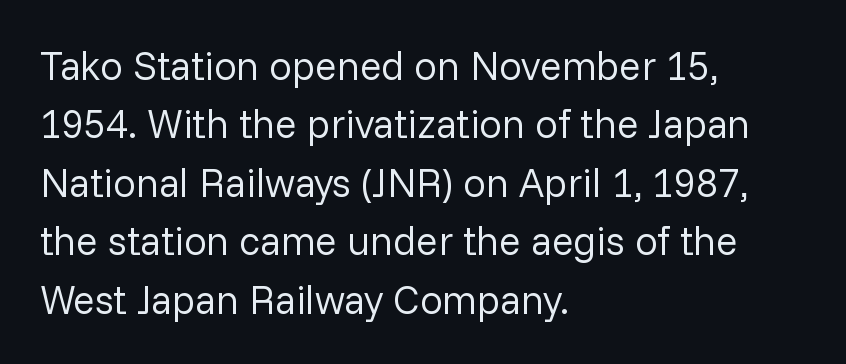
{"serif": "no", "italic": "no", "bold": "no", "weight": "regular", "width": "normal", "stroke_contrast": "low", "x_height": "medium", "monospaced": "no", "underline": "no", "align": "left", "line_spacing": "normal", "line_spacing_ratio": 1.46, "letter_spacing": "normal", "letter_spacing_em": 0.0, "glyph_px": 40}
